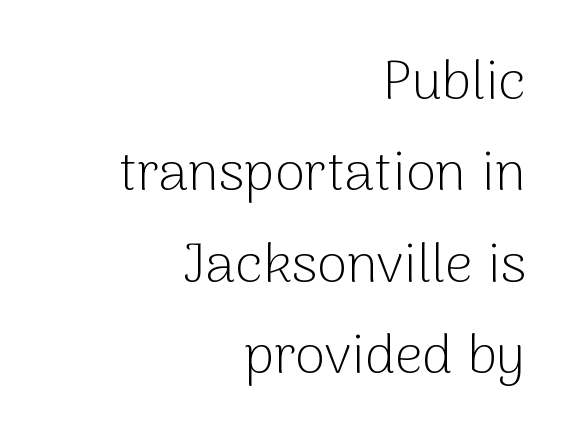
The image shows 55 px light sans-serif type, upright; set right-aligned, normal line spacing (1.66x), normal letter spacing, not underlined; low stroke contrast and a medium x-height.
